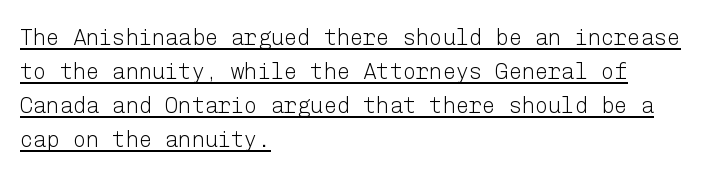
{"italic": "no", "bold": "no", "underline": "yes", "align": "left", "line_spacing": "normal", "line_spacing_ratio": 1.55, "letter_spacing": "normal", "letter_spacing_em": 0.0, "glyph_px": 22}
